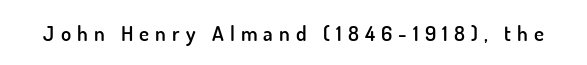
{"italic": "no", "bold": "semi", "underline": "no", "letter_spacing": "wide", "letter_spacing_em": 0.29, "glyph_px": 21}
